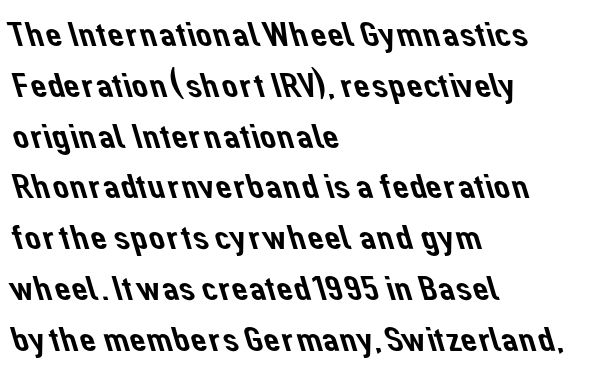
{"serif": "no", "width": "normal", "stroke_contrast": "low", "x_height": "medium", "monospaced": "no", "underline": "no", "align": "left", "line_spacing": "normal", "line_spacing_ratio": 1.41, "letter_spacing": "normal", "letter_spacing_em": 0.0, "glyph_px": 36}
